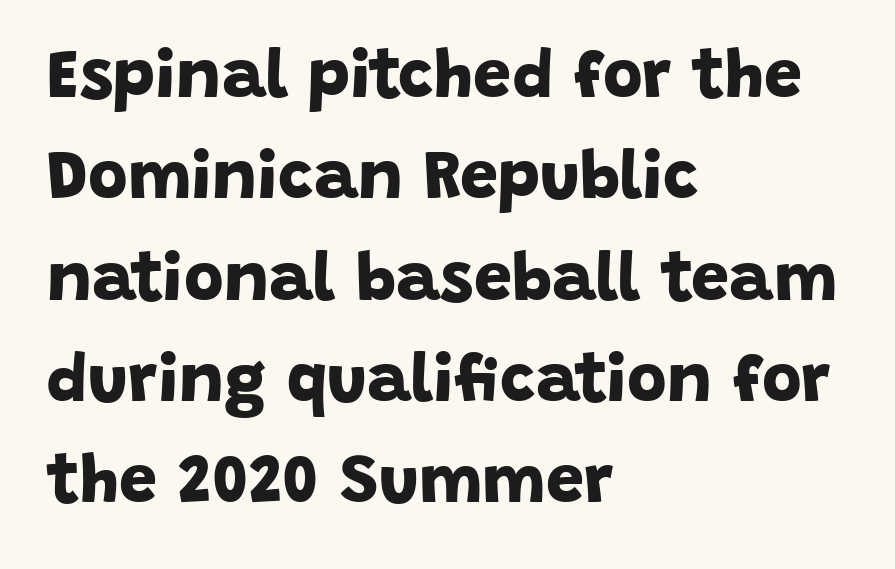
Any mark beneath the type? The region is blank. The type family on display is of the sans-serif kind. The passage shown is typed in a proportional face where columns would drift. The gaps between neighbouring characters are ordinary and unremarkable. Horizontal bands of white between lines are of average thickness.
